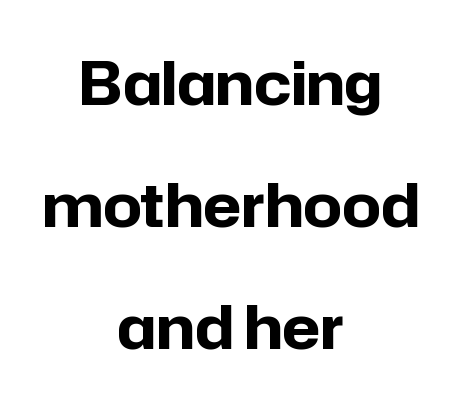
No italicization has been applied; the sample stays upright. A student would call this center alignment; a typographer would say set centered. A typesetter would call this proportional, since set widths differ per character. Unmarked baselines from the first word to the last. I'd call this a sans setting — the letters go barefoot.
